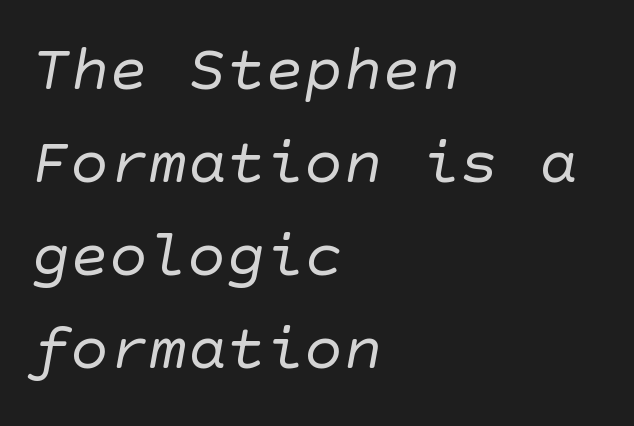
{"serif": "no", "bold": "no", "weight": "regular", "width": "normal", "stroke_contrast": "low", "x_height": "large", "underline": "no", "align": "left", "line_spacing": "normal", "line_spacing_ratio": 1.43, "letter_spacing": "normal", "letter_spacing_em": 0.0, "glyph_px": 65}
